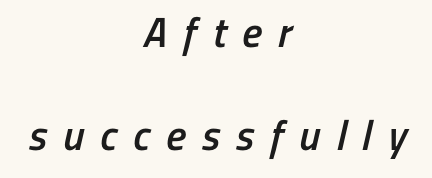
The image shows 42 px semibold, condensed sans-serif type; set centered, loose line spacing (2.46x), unusually wide letter spacing (+0.38 em), not underlined; low stroke contrast and a medium x-height.
